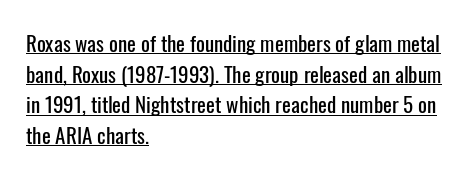
The image shows 21 px text type, upright; set left-aligned, normal line spacing (1.46x), normal letter spacing, underlined.
